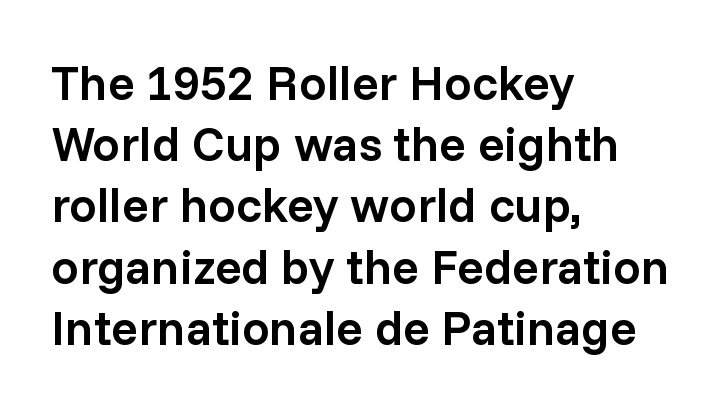
Q: Is the text bold? A: Semi-bold.
Q: Is the text italic (slanted)? A: No, it is upright.
Q: Is the typeface a serif or a sans-serif typeface? A: Sans-serif.
Q: Is the text underlined? A: No.
Q: How is the paragraph aligned? A: Left-aligned.
Q: Is the spacing between letters normal or unusually wide? A: Normal.
Q: Is the spacing between lines tight, normal or loose? A: Normal.
Q: Width (condensed, normal, or wide)? A: Normal.
Q: Stroke contrast? A: Low.
Q: x-height? A: Medium.
Q: Monospaced? A: No.
